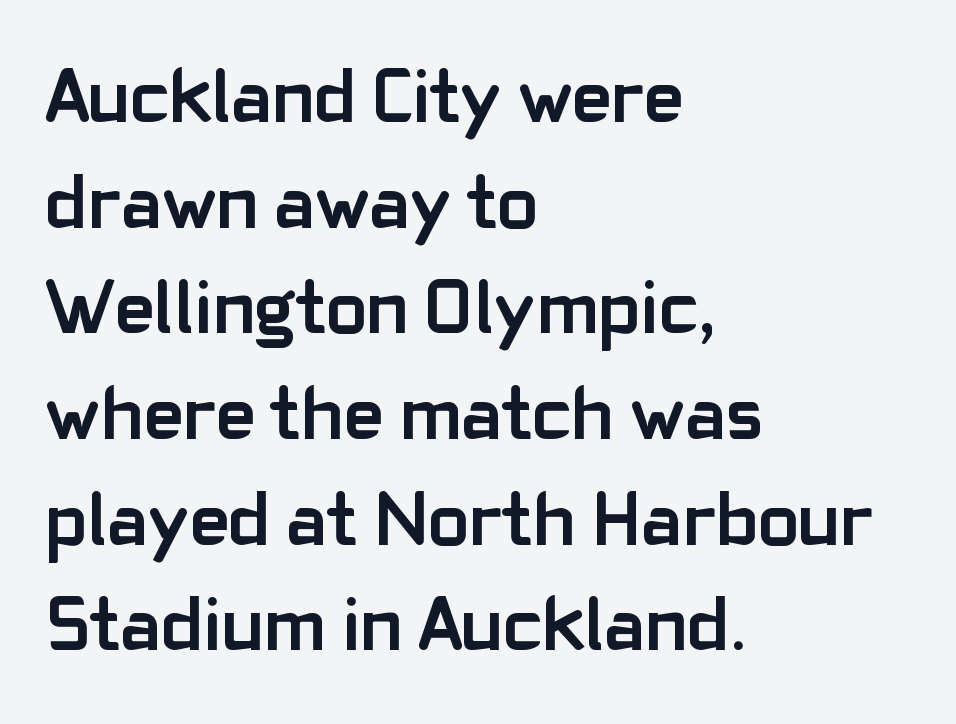
The image shows 76 px semibold sans-serif type, upright; set left-aligned, normal line spacing (1.39x), normal letter spacing, not underlined; low stroke contrast and a medium x-height.
